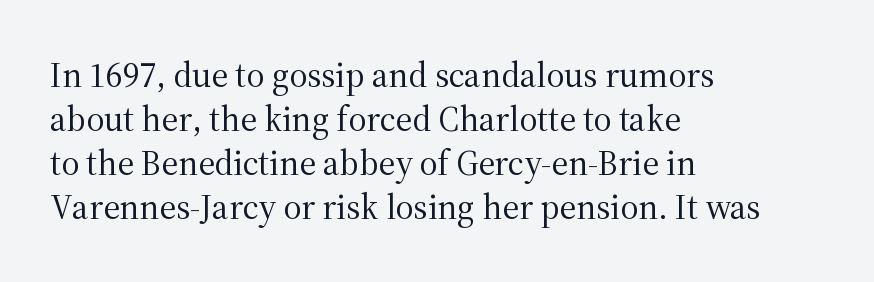
Note: serifs present on the glyphs. A roman cut, with each character standing at attention. The letterforms sit at book weight or below. Varying glyph widths throughout — classic text-font behaviour.
